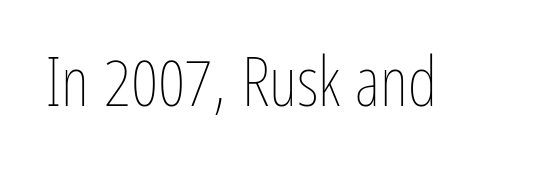
Q: Is the text bold? A: No.
Q: Is the text italic (slanted)? A: No, it is upright.
Q: Is the text underlined? A: No.
Q: Is the spacing between letters normal or unusually wide? A: Normal.
Q: Width (condensed, normal, or wide)? A: Condensed.
Q: Stroke contrast? A: Low.
Q: x-height? A: Medium.
Q: Monospaced? A: No.
